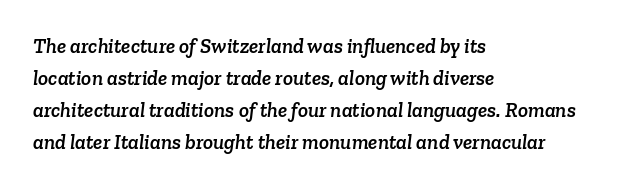
Q: Is the text underlined? A: No.
Q: How is the paragraph aligned? A: Left-aligned.
Q: Is the spacing between letters normal or unusually wide? A: Normal.
Q: Is the spacing between lines tight, normal or loose? A: Normal.
